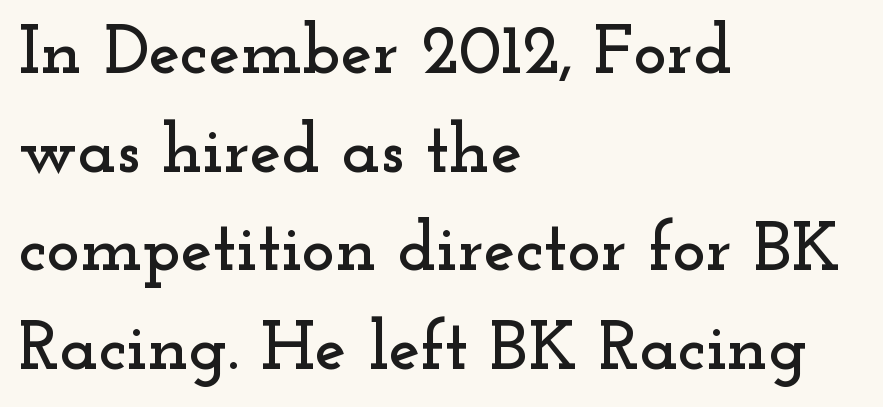
Q: Is the text italic (slanted)? A: No, it is upright.
Q: Is the typeface a serif or a sans-serif typeface? A: Serif.
Q: Is the text underlined? A: No.
Q: How is the paragraph aligned? A: Left-aligned.
Q: Is the spacing between letters normal or unusually wide? A: Normal.
Q: Is the spacing between lines tight, normal or loose? A: Normal.
Q: Width (condensed, normal, or wide)? A: Wide.
Q: Stroke contrast? A: Low.
Q: x-height? A: Small.
Q: Monospaced? A: No.
